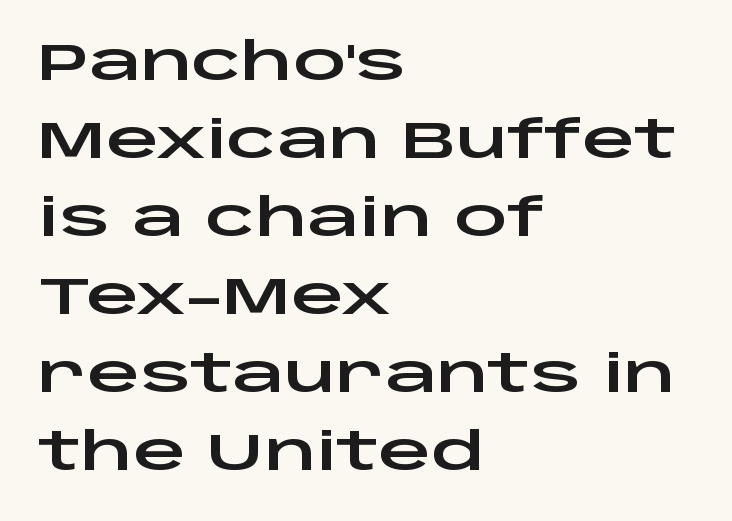
Line spacing here is normal. Does the lettering tilt? It doesn't — this is upright. Proportional: the letters do not fall into vertical columns. Standard letterfit; no display-style spreading of the glyphs. The space beneath each line is pristine and unruled.
